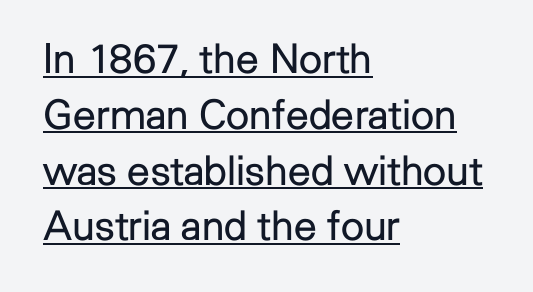
{"serif": "no", "italic": "no", "bold": "no", "weight": "regular", "width": "normal", "stroke_contrast": "low", "x_height": "medium", "monospaced": "no", "underline": "yes", "align": "left", "line_spacing": "normal", "line_spacing_ratio": 1.36, "letter_spacing": "normal", "letter_spacing_em": 0.0, "glyph_px": 41}
